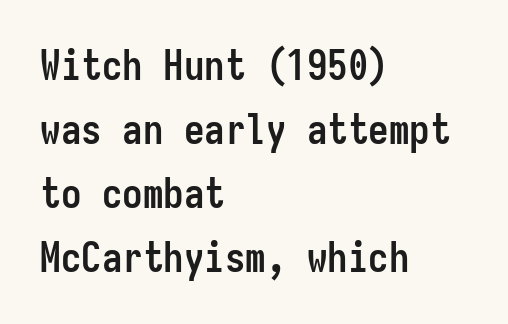
You could count columns in this text — the font is strictly monospaced. Does the copy run flush right? No — it runs flush left. Students, this is bold: see how much ink each stroke carries. Line spacing here is normal. Upright lettering throughout.
